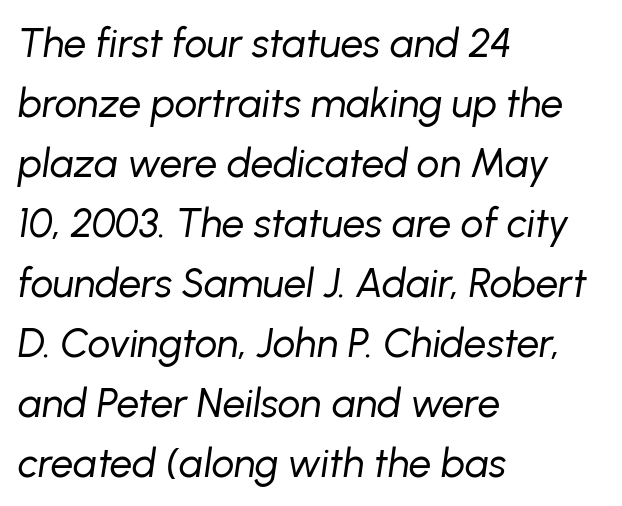
{"italic": "yes", "lean": "right", "slant_degrees": 8, "bold": "no", "weight": "regular", "width": "normal", "stroke_contrast": "low", "x_height": "medium", "monospaced": "no", "underline": "no", "align": "left", "line_spacing": "normal", "line_spacing_ratio": 1.5, "letter_spacing": "normal", "letter_spacing_em": 0.0, "glyph_px": 40}
